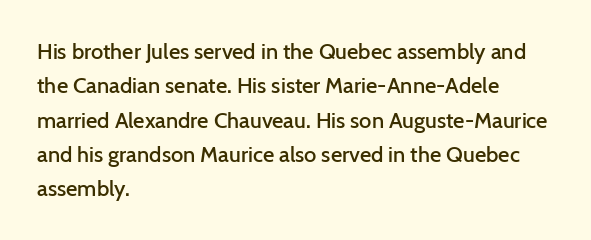
Q: Is the text bold? A: Semi-bold.
Q: Is the text italic (slanted)? A: No, it is upright.
Q: Is the text underlined? A: No.
Q: How is the paragraph aligned? A: Left-aligned.
Q: Is the spacing between letters normal or unusually wide? A: Normal.
Q: Is the spacing between lines tight, normal or loose? A: Normal.
